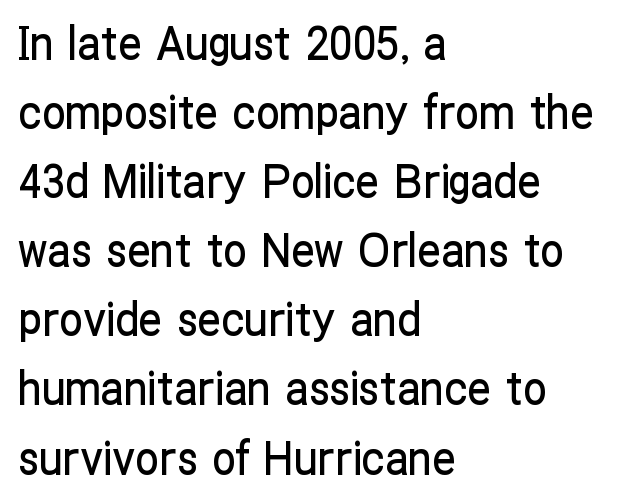
{"serif": "no", "italic": "no", "width": "condensed", "stroke_contrast": "low", "x_height": "medium", "monospaced": "no", "underline": "no", "align": "left", "line_spacing": "normal", "line_spacing_ratio": 1.47, "letter_spacing": "normal", "letter_spacing_em": 0.0, "glyph_px": 47}
